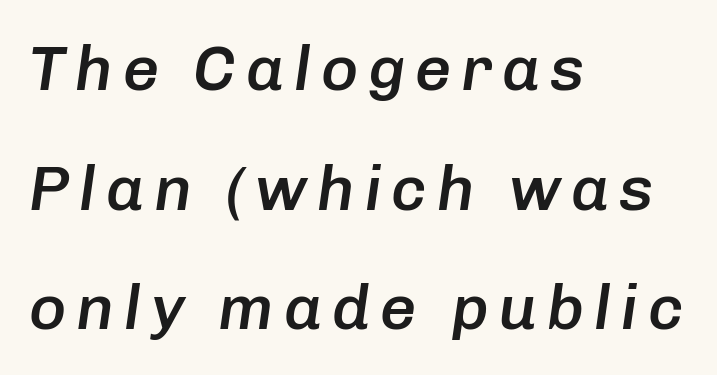
The image shows 64 px semibold type, italic (leaning right); set left-aligned, line spacing 1.87x, not underlined; low stroke contrast and a medium x-height.
